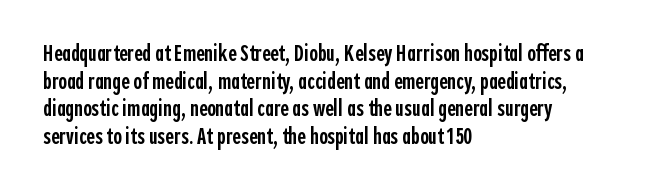
Q: Is the text bold? A: Semi-bold.
Q: Is the text italic (slanted)? A: No, it is upright.
Q: Is the text underlined? A: No.
Q: How is the paragraph aligned? A: Left-aligned.
Q: Is the spacing between letters normal or unusually wide? A: Normal.
